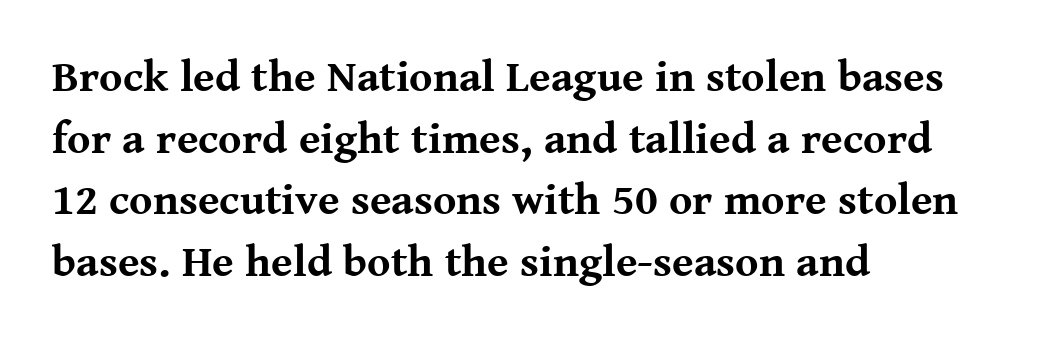
The paragraph shown leans on its left margin. Tall strokes in this sample are plumb rather than angled. Weight: bold. Glance below the letters and you will spot only blank space.
